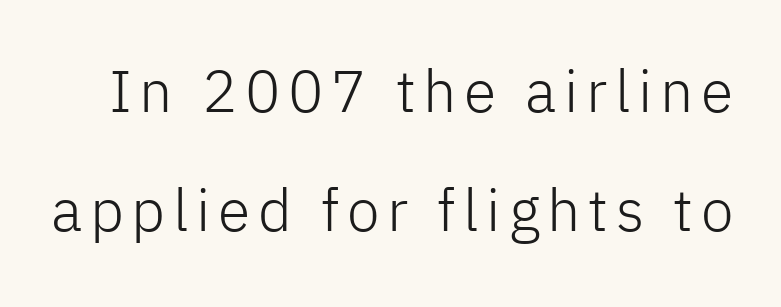
The image shows 59 px light sans-serif type, upright; set loose line spacing (2.01x), not underlined; low stroke contrast and a medium x-height.
